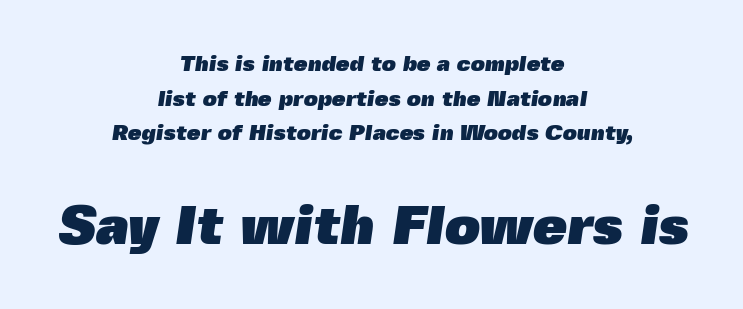
These lines stack symmetrically, like a column narrowing and widening about its center. Serifs: no, the terminals of the letterforms are clean. Size contrast runs from small at the top to large at the bottom. Quick note: underline off. The letters sit at their default tracking, neither squeezed nor spread. Is this a fixed-width face? No — the glyphs have proportional, varying widths.
